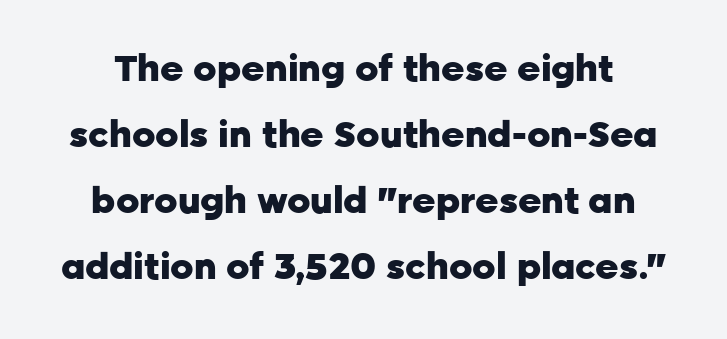
The designer went with a sans here, leaving each stem footless. This sample has the flowing, uneven cadence of proportional lettering. Is the letter spacing exaggerated? No — it looks like the ordinary default. The words here are not underlined. Each glyph is drawn with heavy, bold strokes. Upright lettering throughout.
